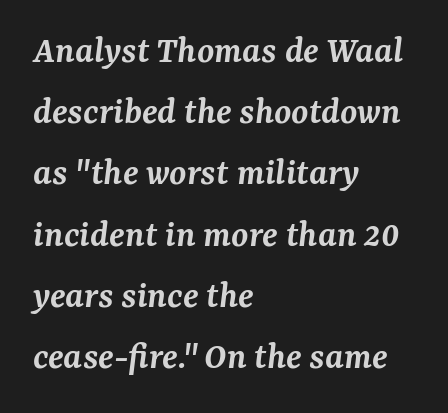
The image shows 39 px semibold serif type, italic (leaning right); set left-aligned, normal line spacing (1.57x), normal letter spacing, not underlined; medium stroke contrast and a medium x-height.
